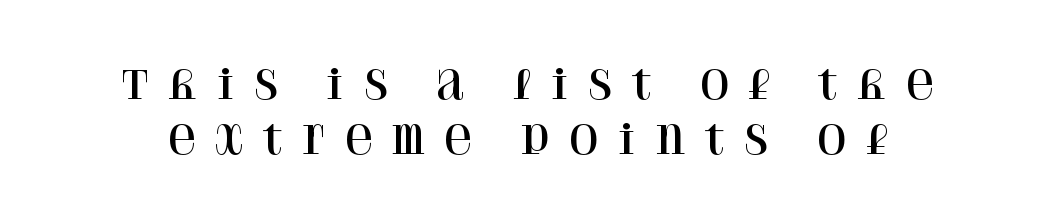
Q: Is the text italic (slanted)? A: No, it is upright.
Q: Is the typeface a serif or a sans-serif typeface? A: Serif.
Q: Is the text underlined? A: No.
Q: Is the spacing between letters normal or unusually wide? A: Unusually wide.
Q: Is the spacing between lines tight, normal or loose? A: Normal.
Q: Width (condensed, normal, or wide)? A: Normal.
Q: Stroke contrast? A: High.
Q: x-height? A: Large.
Q: Monospaced? A: No.
